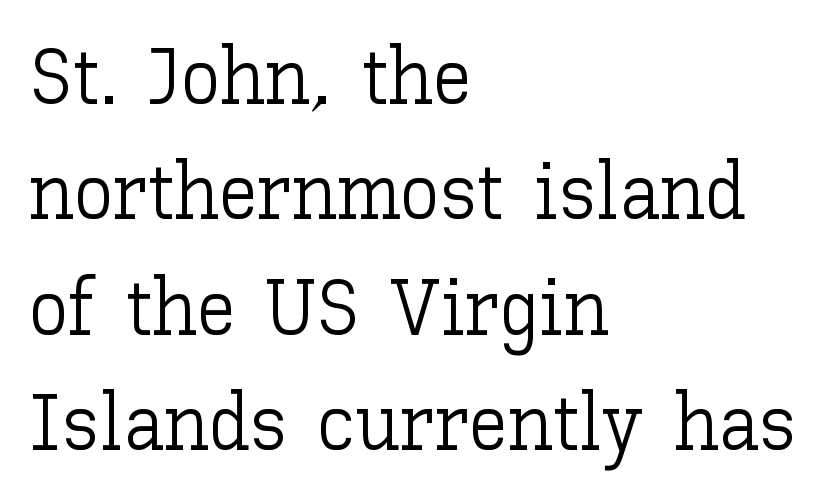
The image shows 79 px light type, upright; set left-aligned, normal line spacing (1.46x), normal letter spacing, not underlined; low stroke contrast and a medium x-height.
